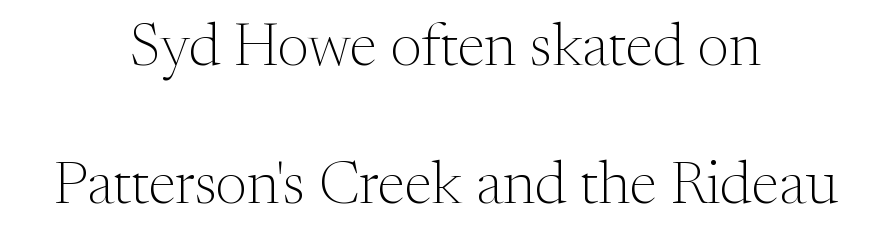
Q: Is the text bold? A: No.
Q: Is the text italic (slanted)? A: No, it is upright.
Q: Is the typeface a serif or a sans-serif typeface? A: Serif.
Q: Is the text underlined? A: No.
Q: How is the paragraph aligned? A: Centered.
Q: Is the spacing between letters normal or unusually wide? A: Normal.
Q: Is the spacing between lines tight, normal or loose? A: Loose.
Q: Width (condensed, normal, or wide)? A: Normal.
Q: Stroke contrast? A: Medium.
Q: x-height? A: Medium.
Q: Monospaced? A: No.
